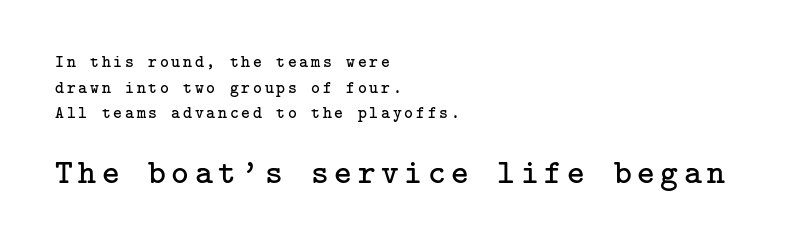
The space beneath each line is pristine and unruled. Is this a heavy cut? Hardly; it is regular or lighter. Every character sits straight up, as roman type does. Type size steps up from the first block to the second.
